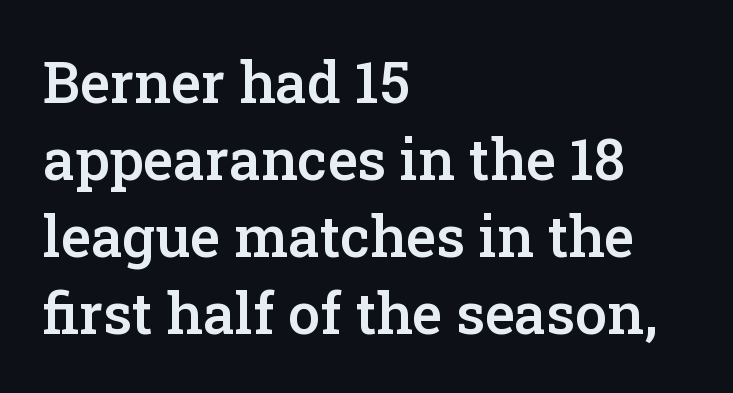
Q: Is the text bold? A: Semi-bold.
Q: Is the text italic (slanted)? A: No, it is upright.
Q: Is the typeface a serif or a sans-serif typeface? A: Serif.
Q: Is the text underlined? A: No.
Q: How is the paragraph aligned? A: Left-aligned.
Q: Is the spacing between letters normal or unusually wide? A: Normal.
Q: Is the spacing between lines tight, normal or loose? A: Normal.
Q: Width (condensed, normal, or wide)? A: Normal.
Q: Stroke contrast? A: Low.
Q: x-height? A: Medium.
Q: Monospaced? A: No.
